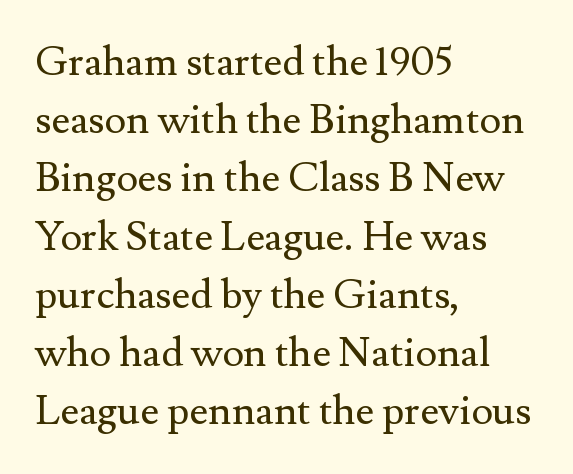
{"serif": "yes", "italic": "no", "bold": "no", "weight": "regular", "width": "normal", "stroke_contrast": "medium", "x_height": "small", "monospaced": "no", "underline": "no", "align": "left", "line_spacing": "normal", "line_spacing_ratio": 1.42, "letter_spacing": "normal", "letter_spacing_em": 0.0, "glyph_px": 41}
